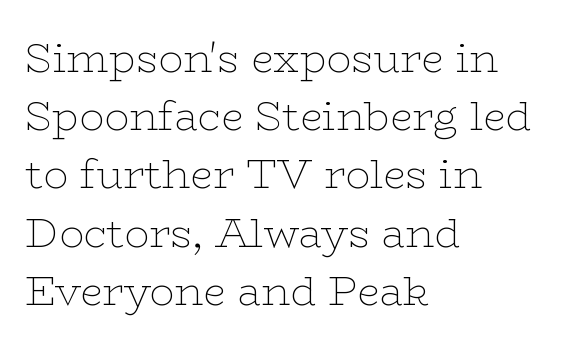
Counters stay open thanks to moderate or lighter strokes. Where is the straight margin? On the left. Examine the stroke ends and you'll spot serifs. The space beneath each line is pristine and unruled.
